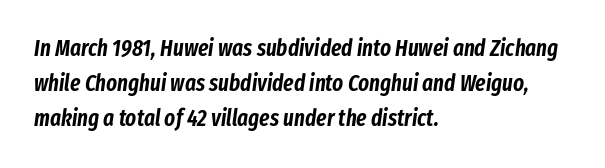
Q: Is the text italic (slanted)? A: Yes, it leans right by about 8 degrees.
Q: Is the text underlined? A: No.
Q: How is the paragraph aligned? A: Left-aligned.
Q: Is the spacing between letters normal or unusually wide? A: Normal.
Q: Is the spacing between lines tight, normal or loose? A: Normal.
